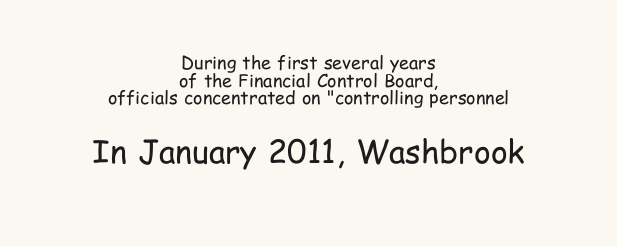
Q: Is the text bold? A: No.
Q: Is the text italic (slanted)? A: No, it is upright.
Q: Is the typeface a serif or a sans-serif typeface? A: Sans-serif.
Q: Is the text underlined? A: No.
Q: How is the paragraph aligned? A: Centered.
Q: Is the spacing between letters normal or unusually wide? A: Normal.
Q: Is the spacing between lines tight, normal or loose? A: Tight.
Q: Which block of text is set in a larger size, the first (top) or the second (bottom)? A: The second (bottom) one.
Q: Width (condensed, normal, or wide)? A: Condensed.
Q: Stroke contrast? A: Low.
Q: x-height? A: Medium.
Q: Monospaced? A: No.
